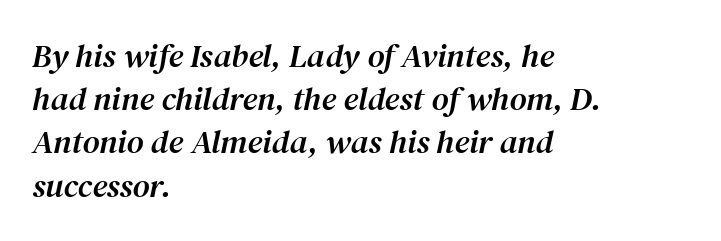
Q: Is the text italic (slanted)? A: Yes, it leans right by about 12 degrees.
Q: Is the typeface a serif or a sans-serif typeface? A: Serif.
Q: Is the text underlined? A: No.
Q: How is the paragraph aligned? A: Left-aligned.
Q: Is the spacing between letters normal or unusually wide? A: Normal.
Q: Is the spacing between lines tight, normal or loose? A: Normal.
Q: Width (condensed, normal, or wide)? A: Normal.
Q: Stroke contrast? A: Medium.
Q: x-height? A: Medium.
Q: Monospaced? A: No.
